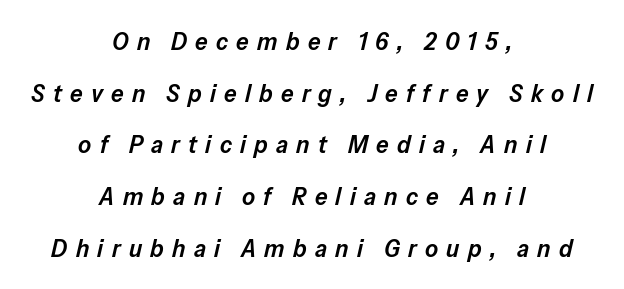
Widely set lines give the paragraph a tall, airy silhouette. Would a proofreader flag this as italicized? Yes. Weight: semibold (demi). These lines are centered, leaving both edges ragged. Substantial extra tracking has been applied to these lines. Decoration check: the copy has no underline.
